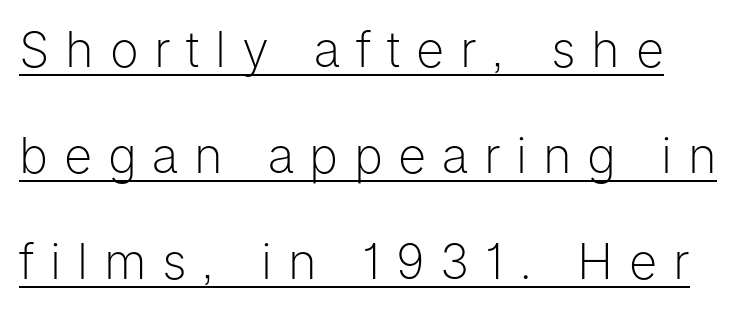
Q: Is the text bold? A: No.
Q: Is the text italic (slanted)? A: No, it is upright.
Q: Is the typeface a serif or a sans-serif typeface? A: Sans-serif.
Q: Is the text underlined? A: Yes.
Q: Is the spacing between letters normal or unusually wide? A: Unusually wide.
Q: Is the spacing between lines tight, normal or loose? A: Loose.
Q: Width (condensed, normal, or wide)? A: Normal.
Q: Stroke contrast? A: Low.
Q: x-height? A: Medium.
Q: Monospaced? A: No.
